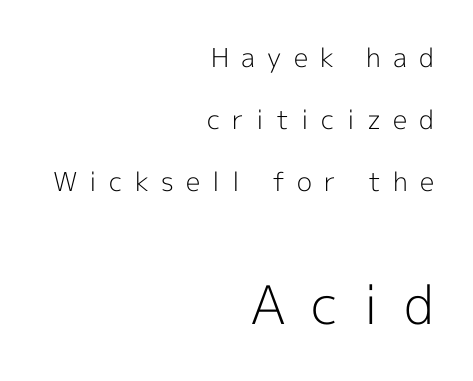
The image shows 53 px light sans-serif type, upright; set right-aligned, loose line spacing (2.38x), unusually wide letter spacing (+0.47 em), not underlined; the second (bottom) block is 2.04x larger; a medium x-height.
